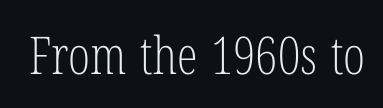
The image shows 52 px light, condensed serif type, upright; set normal letter spacing, not underlined; low stroke contrast and a medium x-height.
